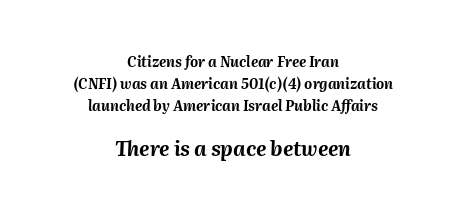
The image shows 20 px bold type, italic (leaning right); set centered, normal line spacing (1.56x), normal letter spacing, not underlined; the second (bottom) block is 1.43x larger.
